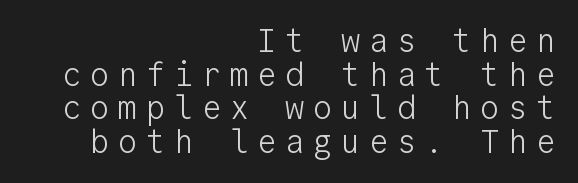
{"serif": "no", "italic": "no", "bold": "no", "weight": "light", "width": "normal", "stroke_contrast": "low", "x_height": "medium", "monospaced": "yes", "underline": "no", "align": "right", "line_spacing": "tight", "line_spacing_ratio": 1.05, "letter_spacing": "wide", "letter_spacing_em": 0.27, "glyph_px": 32}
